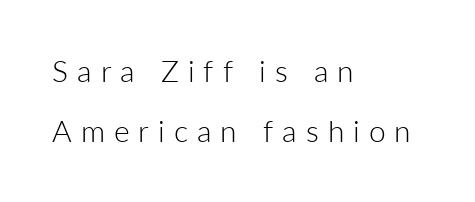
{"serif": "no", "italic": "no", "bold": "no", "weight": "light", "width": "normal", "stroke_contrast": "low", "x_height": "medium", "monospaced": "no", "underline": "no", "align": "left", "line_spacing": "loose", "line_spacing_ratio": 2.01, "letter_spacing": "wide", "letter_spacing_em": 0.3, "glyph_px": 30}
